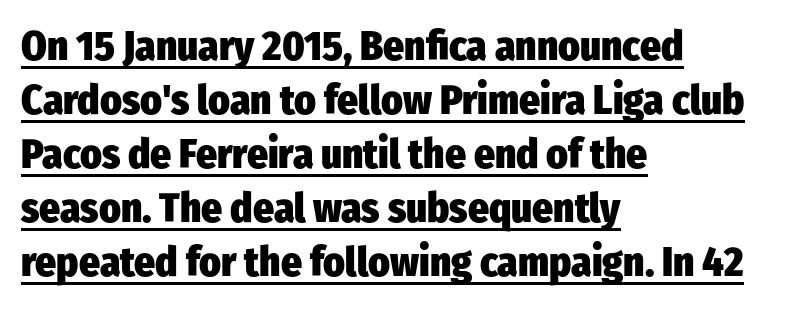
The image shows 41 px heavy, condensed sans-serif type, upright; set left-aligned, normal line spacing (1.32x), normal letter spacing, underlined; low stroke contrast and a medium x-height.
